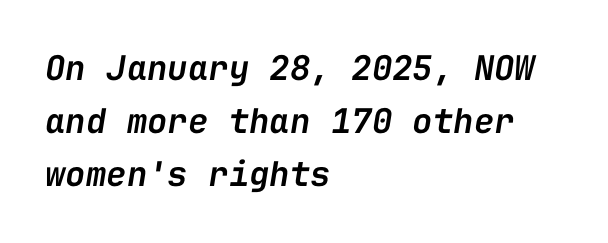
Q: Is the text bold? A: Semi-bold.
Q: Is the text italic (slanted)? A: Yes, it leans right by about 9 degrees.
Q: Is the text underlined? A: No.
Q: How is the paragraph aligned? A: Left-aligned.
Q: Is the spacing between letters normal or unusually wide? A: Normal.
Q: Is the spacing between lines tight, normal or loose? A: Normal.
Q: Width (condensed, normal, or wide)? A: Normal.
Q: Stroke contrast? A: Low.
Q: x-height? A: Medium.
Q: Monospaced? A: Yes.
